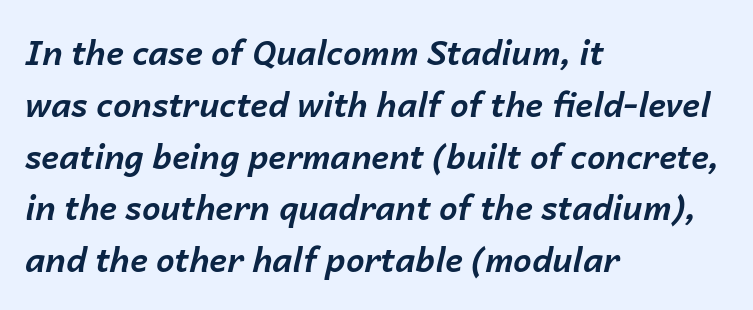
The image shows 33 px bold type, italic (leaning right); set left-aligned, normal line spacing (1.57x), normal letter spacing, not underlined; low stroke contrast and a medium x-height.
